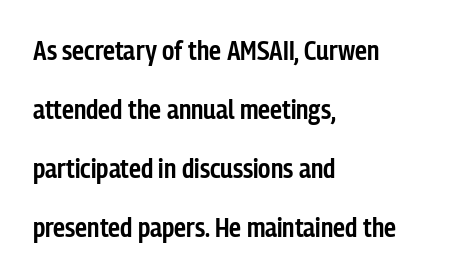
Q: Is the text bold? A: Semi-bold.
Q: Is the text italic (slanted)? A: No, it is upright.
Q: Is the text underlined? A: No.
Q: How is the paragraph aligned? A: Left-aligned.
Q: Is the spacing between letters normal or unusually wide? A: Normal.
Q: Is the spacing between lines tight, normal or loose? A: Loose.
